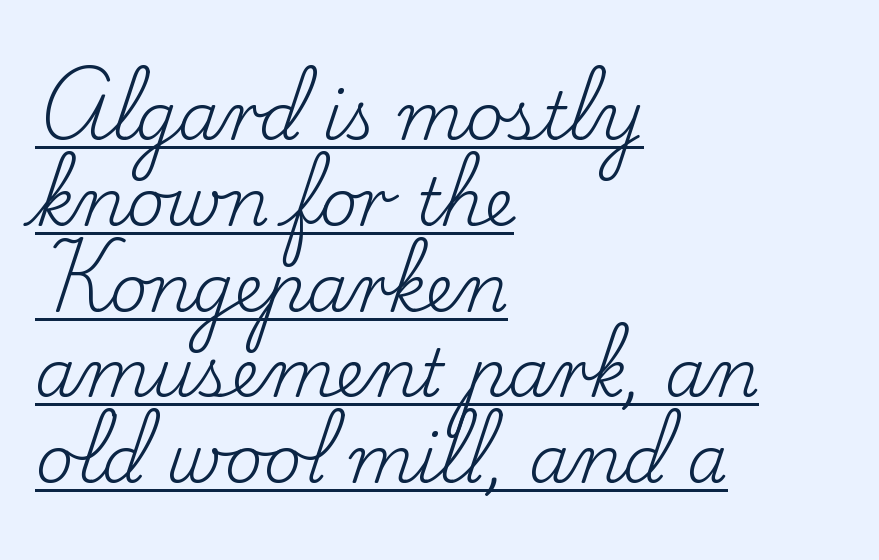
Stem width sits at or under what a default text font uses. Does the copy run flush right? No — it runs flush left. A continuous stroke trails under the words, as in a hyperlink.
